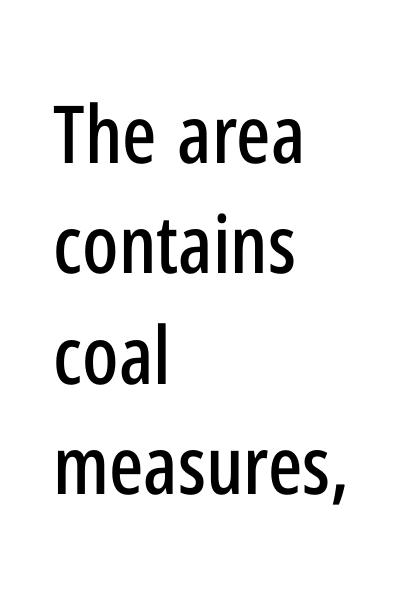
The image shows 80 px condensed sans-serif type, upright; set left-aligned, normal line spacing (1.38x), normal letter spacing, not underlined; low stroke contrast and a medium x-height.
